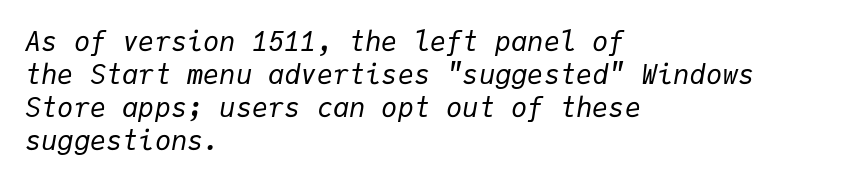
The image shows 27 px text type, italic (leaning right); set left-aligned, line spacing 1.22x, normal letter spacing, not underlined.
